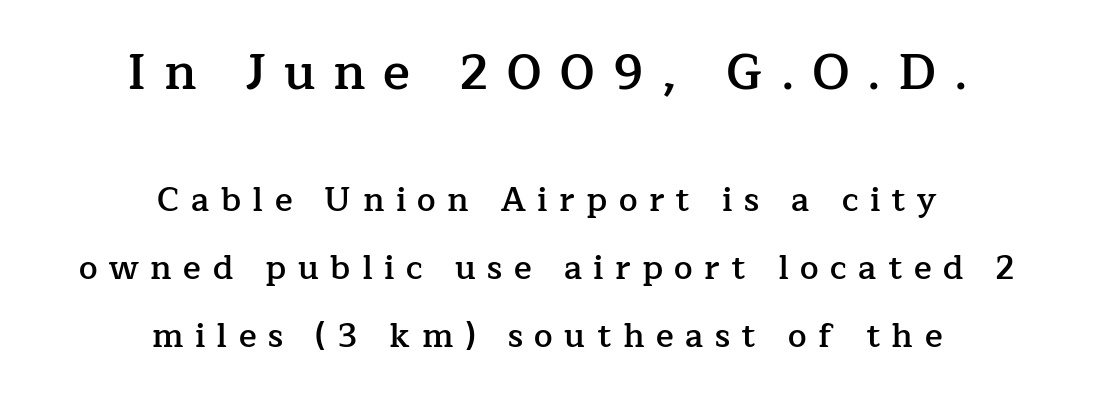
Q: Is the text bold? A: Semi-bold.
Q: Is the text italic (slanted)? A: No, it is upright.
Q: Is the typeface a serif or a sans-serif typeface? A: Serif.
Q: Is the text underlined? A: No.
Q: How is the paragraph aligned? A: Centered.
Q: Is the spacing between letters normal or unusually wide? A: Unusually wide.
Q: Is the spacing between lines tight, normal or loose? A: Loose.
Q: Which block of text is set in a larger size, the first (top) or the second (bottom)? A: The first (top) one.
Q: Width (condensed, normal, or wide)? A: Normal.
Q: Stroke contrast? A: Low.
Q: x-height? A: Medium.
Q: Monospaced? A: No.
